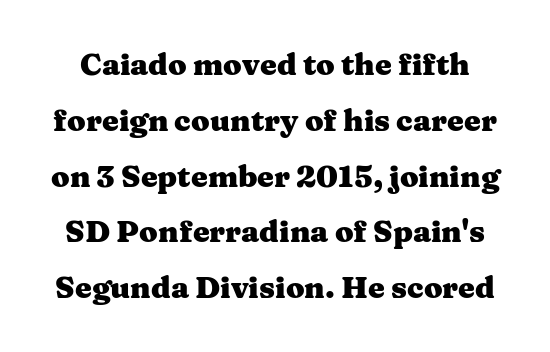
{"serif": "yes", "italic": "no", "bold": "yes", "weight": "heavy", "width": "wide", "stroke_contrast": "medium", "x_height": "medium", "monospaced": "no", "underline": "no", "line_spacing_ratio": 1.86, "letter_spacing": "normal", "letter_spacing_em": 0.0, "glyph_px": 30}
